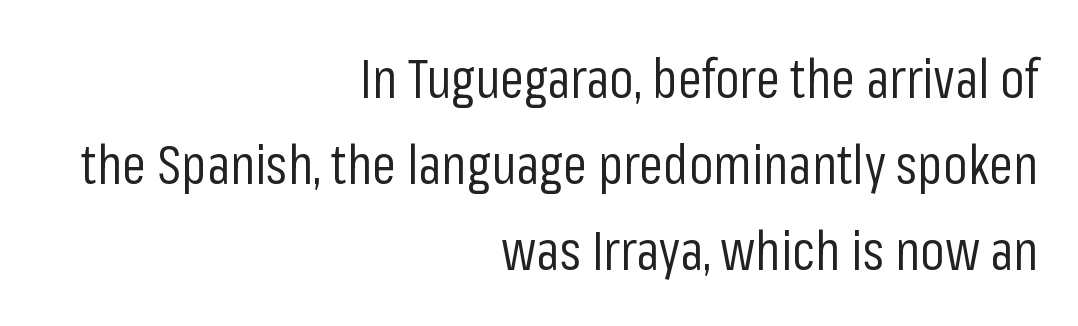
Underlining? Definitely not there. Serifs: no, the terminals of the letterforms are clean. There is no visible air inserted between adjacent glyphs. The letters advance in unequal steps, a hallmark of proportional type. No italicization has been applied; the sample stays upright.
